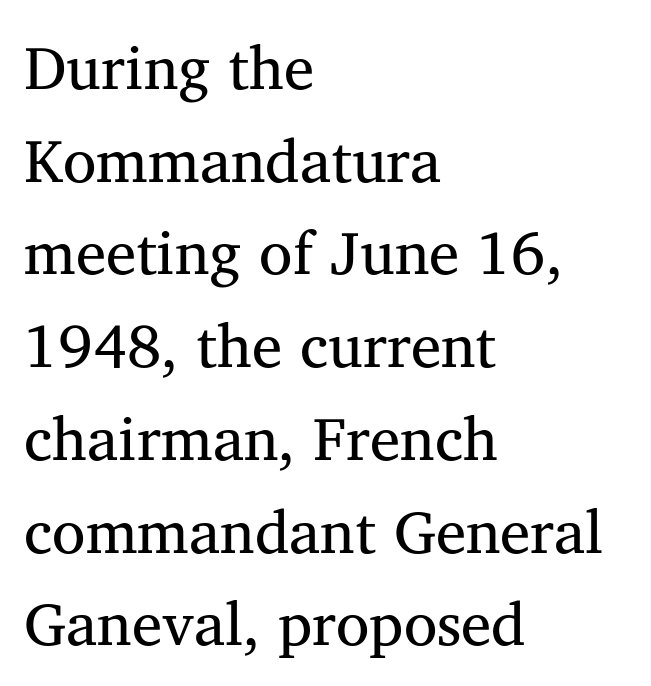
{"serif": "yes", "bold": "no", "weight": "regular", "width": "normal", "stroke_contrast": "medium", "x_height": "medium", "monospaced": "no", "underline": "no", "align": "left", "line_spacing": "normal", "line_spacing_ratio": 1.52, "letter_spacing": "normal", "letter_spacing_em": 0.0, "glyph_px": 61}
